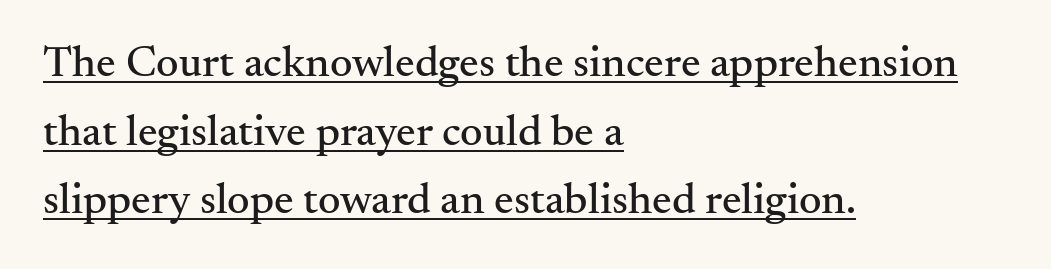
The image shows 44 px serif type, upright; set left-aligned, normal line spacing (1.56x), normal letter spacing, underlined; medium stroke contrast and a small x-height.
